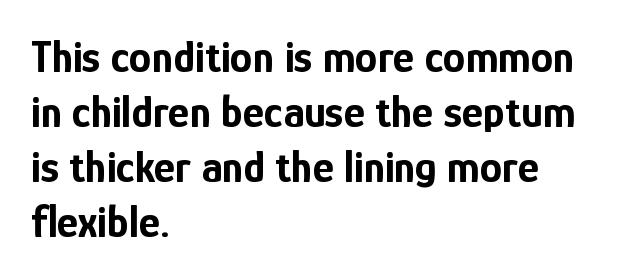
{"serif": "no", "italic": "no", "bold": "yes", "weight": "bold", "width": "condensed", "stroke_contrast": "low", "x_height": "medium", "monospaced": "no", "underline": "no", "align": "left", "line_spacing_ratio": 1.22, "letter_spacing": "normal", "letter_spacing_em": 0.0, "glyph_px": 45}
